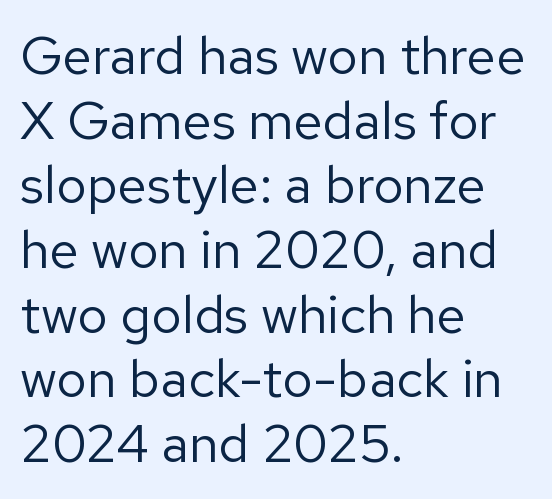
Ordinary non-slanted type is in use. The text was rendered using a sans face with plain stroke endings. The words here are not underlined. Caption: standard tracking, unaltered.
